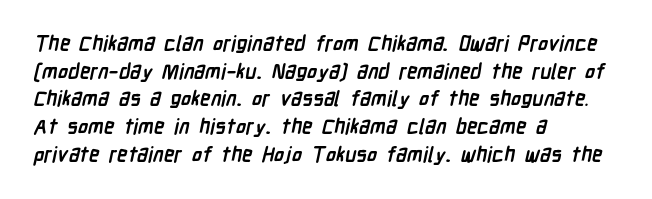
{"bold": "yes", "underline": "no", "align": "left", "line_spacing": "normal", "line_spacing_ratio": 1.32, "letter_spacing": "normal", "letter_spacing_em": 0.0, "glyph_px": 21}
